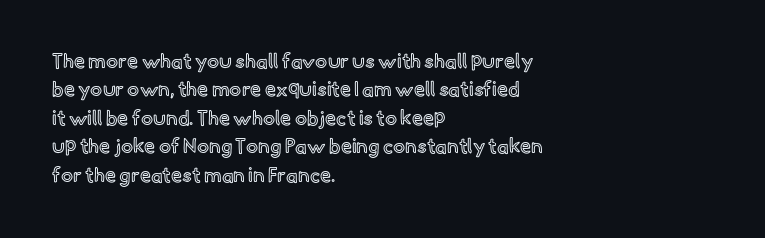
The image shows 20 px text type, upright; set left-aligned, normal line spacing (1.42x), normal letter spacing, not underlined.
